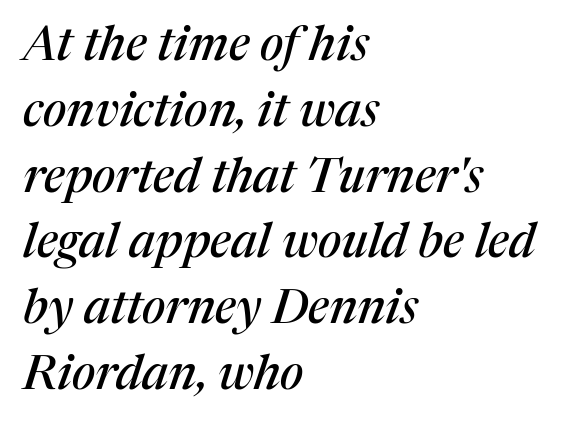
An italicized treatment has been applied to the whole sample. The tracking reads as untouched default to a designer's eye. I'd call this a serif setting — the letters wear small feet. The words here are not underlined. Varying glyph widths throughout — classic text-font behaviour. Every row of glyphs begins at an identical x-position on the left.
